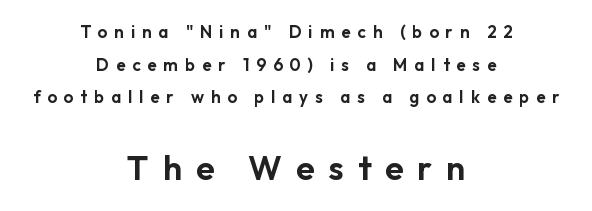
Does extra space separate the letters? Yes, quite a lot of it. Type size steps up from the first block to the second. This sample has the flowing, uneven cadence of proportional lettering. One-word summary of the alignment: center. Airy leading. The glyphs in this specimen are sans serif.
